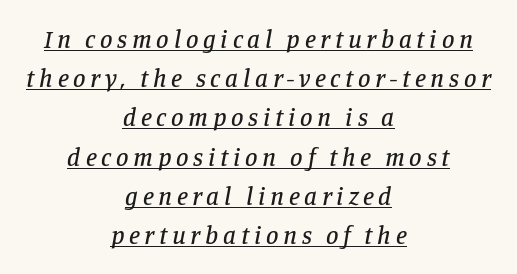
The image shows 25 px text type, italic (leaning right); set centered, normal line spacing (1.57x), underlined.
